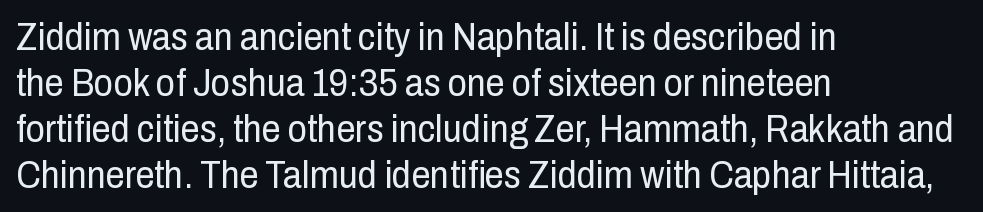
{"serif": "no", "italic": "no", "bold": "no", "weight": "regular", "width": "condensed", "stroke_contrast": "low", "x_height": "medium", "monospaced": "no", "underline": "no", "align": "left", "line_spacing_ratio": 1.21, "letter_spacing": "normal", "letter_spacing_em": 0.0, "glyph_px": 38}
